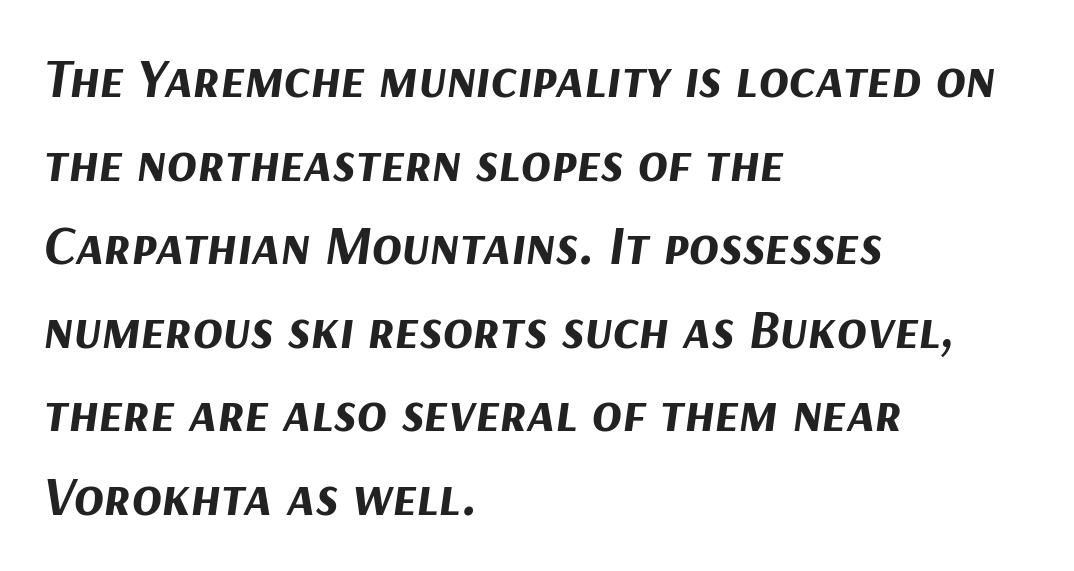
The image shows 55 px bold type, italic (leaning right); set left-aligned, normal line spacing (1.52x), normal letter spacing, not underlined; medium stroke contrast and a medium x-height.
